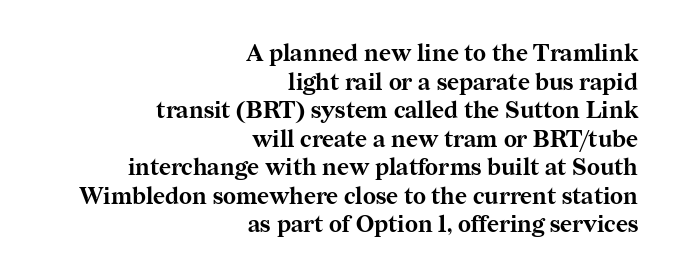
{"italic": "no", "bold": "yes", "underline": "no", "align": "right", "line_spacing_ratio": 1.24, "letter_spacing": "normal", "letter_spacing_em": 0.0, "glyph_px": 23}
